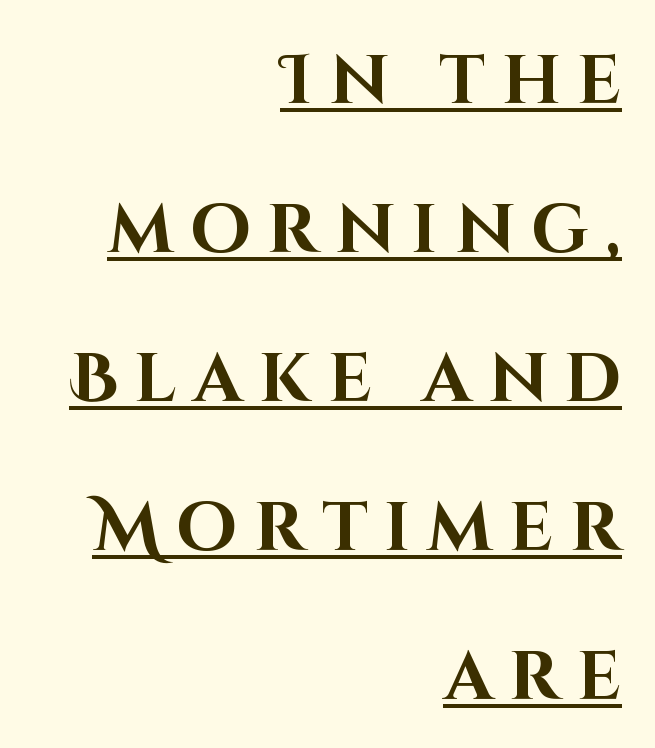
Emphasis is given by a line drawn under the lettering. Vertically, the passage feels expansive, rows floating well apart. Typeset ragged left — the right edge is the straight one. Looks like regular typesetting: each glyph gets only the width it needs. Its strokes are broad and dark, the hallmark of bold type.
